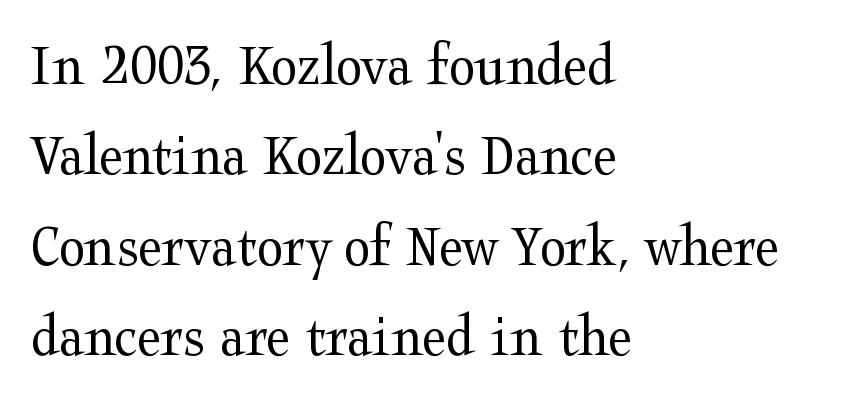
{"serif": "yes", "italic": "no", "bold": "no", "weight": "regular", "width": "wide", "stroke_contrast": "medium", "x_height": "medium", "monospaced": "no", "underline": "no", "align": "left", "line_spacing": "normal", "line_spacing_ratio": 1.48, "letter_spacing": "normal", "letter_spacing_em": 0.0, "glyph_px": 61}
